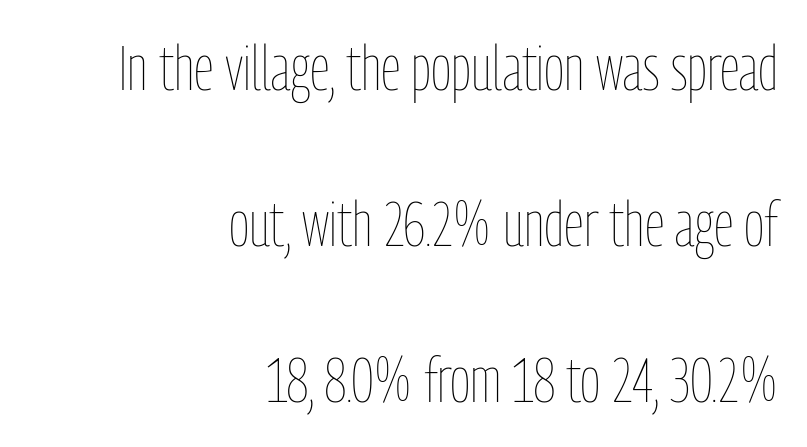
The image shows 63 px thin, condensed type, upright; set right-aligned, loose line spacing (2.48x), normal letter spacing, not underlined; low stroke contrast and a medium x-height.
